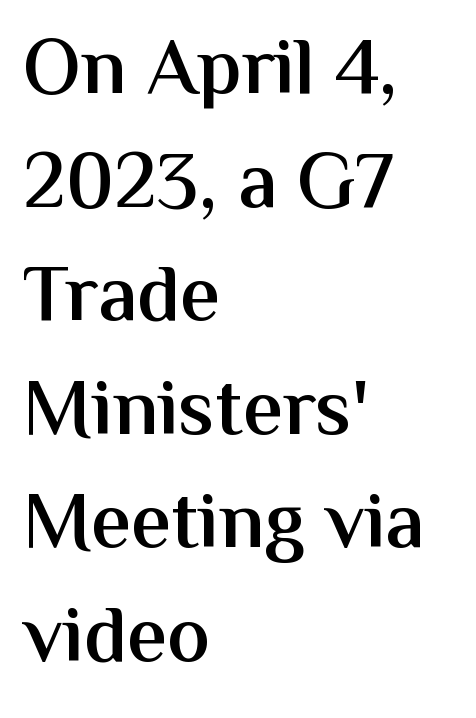
The image shows 80 px semibold sans-serif type, upright; set left-aligned, normal line spacing (1.42x), normal letter spacing, not underlined; medium stroke contrast and a medium x-height.
